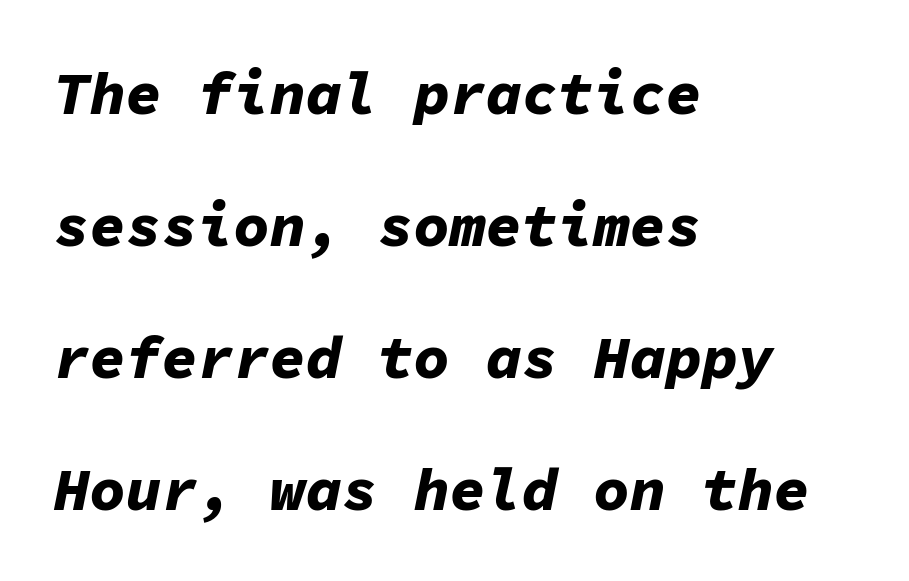
{"italic": "yes", "lean": "right", "slant_degrees": 11, "bold": "yes", "weight": "bold", "width": "normal", "stroke_contrast": "low", "x_height": "medium", "monospaced": "yes", "underline": "no", "align": "left", "line_spacing": "loose", "line_spacing_ratio": 2.2, "letter_spacing": "normal", "letter_spacing_em": 0.0, "glyph_px": 60}
